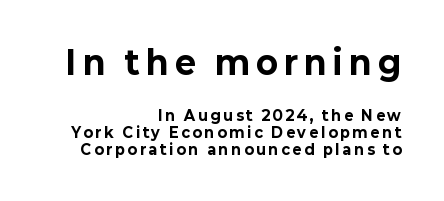
These words are printed bold, with thick strokes throughout. Think of a printed novel: that variable character pitch is what you see here. The gaps between neighbouring characters are conspicuously large. This rendering uses right alignment, leaving the left contour irregular. Compare the two chunks: the upper has the greater cap height.
